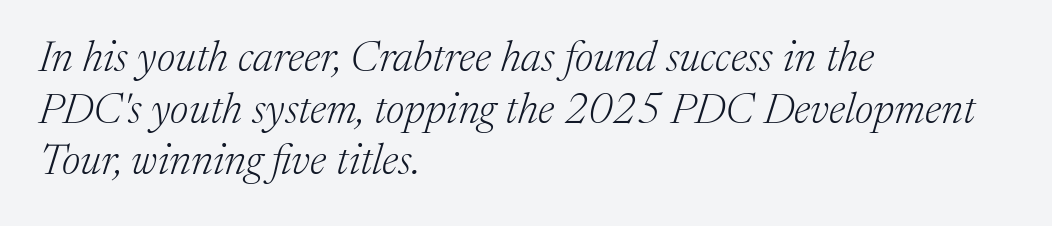
The image shows 43 px light serif type, italic (leaning right); set left-aligned, line spacing 1.2x, normal letter spacing, not underlined; medium stroke contrast and a medium x-height.
